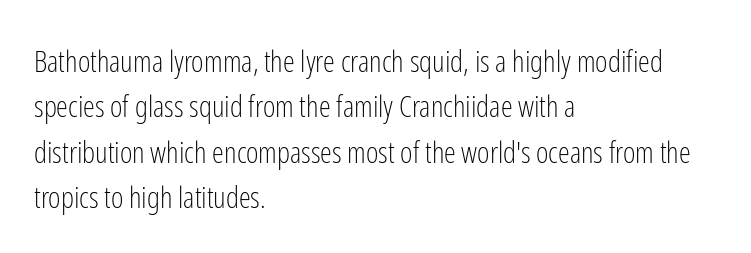
Does the copy run flush right? No — it runs flush left. A typesetter would call this proportional, since set widths differ per character. This rendering employs a face without finishing strokes, i.e., a sans-serif. The specimen omits any rule beneath the text block's lines.
